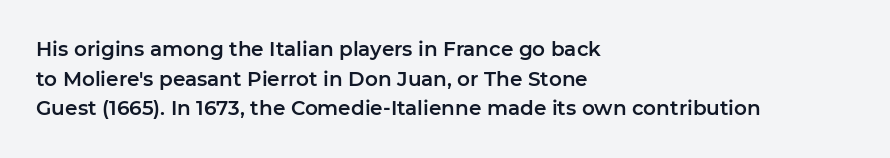
The image shows 20 px text type, upright; set left-aligned, normal line spacing (1.48x), normal letter spacing, not underlined.
